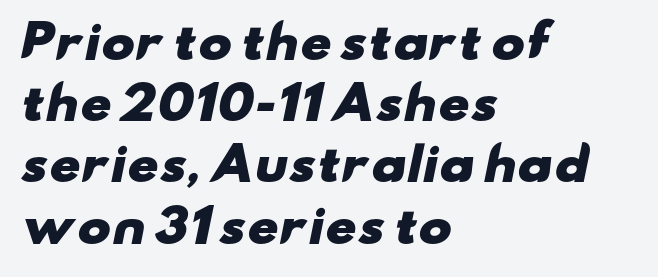
The image shows 45 px heavy, wide sans-serif type; set left-aligned, normal line spacing (1.36x), normal letter spacing, not underlined; low stroke contrast and a small x-height.
